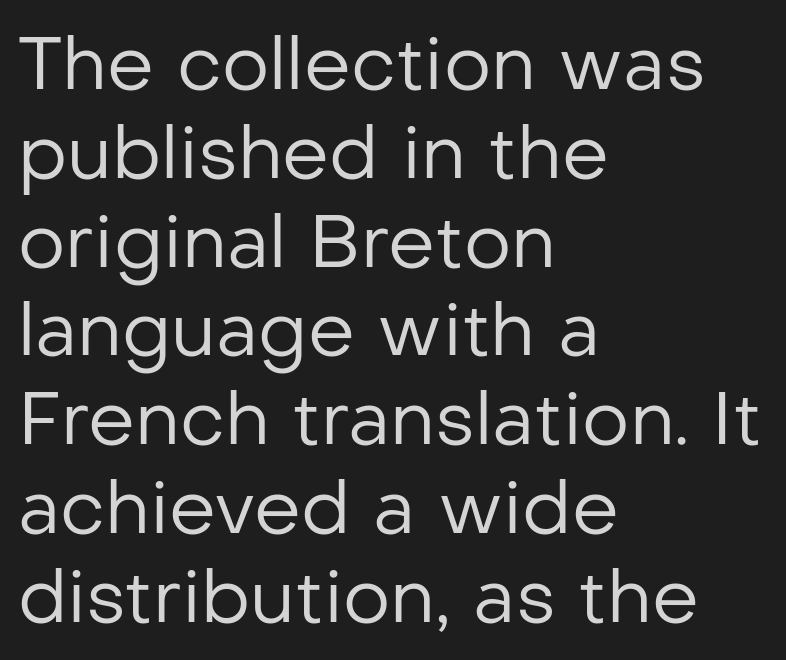
{"serif": "no", "italic": "no", "bold": "no", "weight": "regular", "width": "normal", "stroke_contrast": "low", "x_height": "medium", "monospaced": "no", "underline": "no", "align": "left", "line_spacing_ratio": 1.2, "letter_spacing": "normal", "letter_spacing_em": 0.0, "glyph_px": 74}
